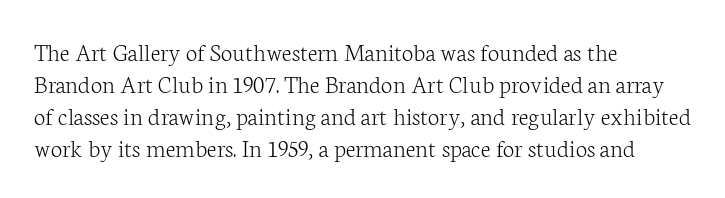
Q: Is the text bold? A: No.
Q: Is the text italic (slanted)? A: No, it is upright.
Q: Is the text underlined? A: No.
Q: How is the paragraph aligned? A: Left-aligned.
Q: Is the spacing between letters normal or unusually wide? A: Normal.
